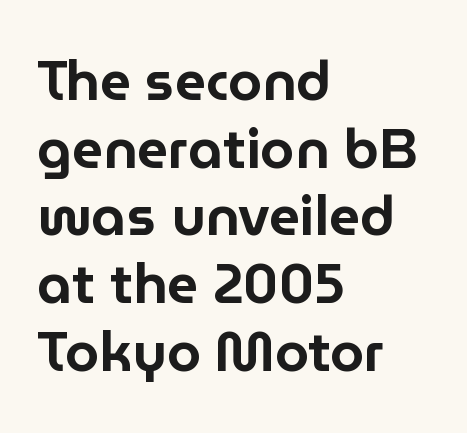
The image shows 55 px sans-serif type, upright; set left-aligned, line spacing 1.23x, normal letter spacing, not underlined; low stroke contrast and a medium x-height.
